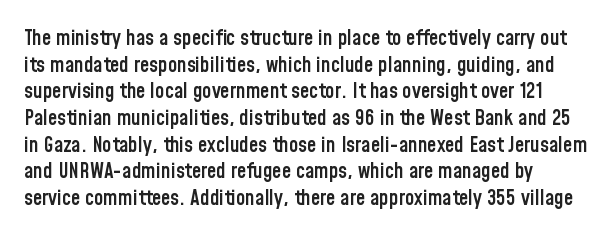
Q: Is the text bold? A: Semi-bold.
Q: Is the text italic (slanted)? A: No, it is upright.
Q: Is the text underlined? A: No.
Q: How is the paragraph aligned? A: Left-aligned.
Q: Is the spacing between letters normal or unusually wide? A: Normal.
Q: Is the spacing between lines tight, normal or loose? A: Normal.
